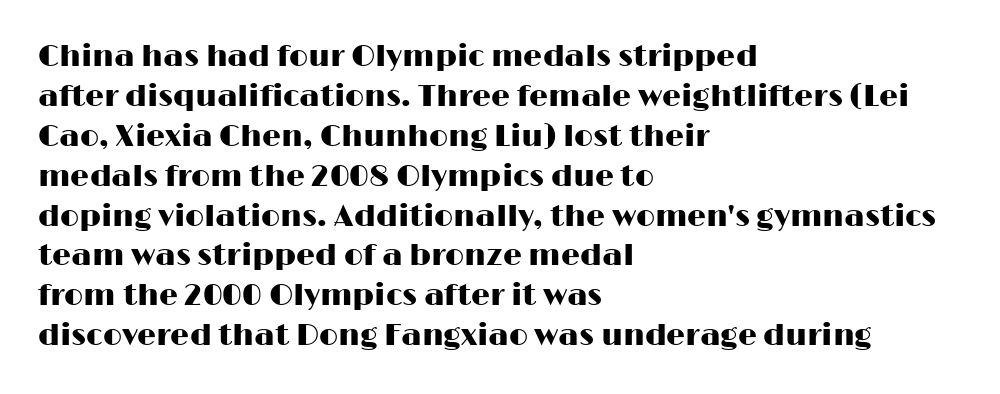
{"serif": "no", "italic": "no", "width": "wide", "stroke_contrast": "high", "x_height": "medium", "monospaced": "no", "underline": "no", "align": "left", "line_spacing": "normal", "line_spacing_ratio": 1.33, "letter_spacing": "normal", "letter_spacing_em": 0.0, "glyph_px": 30}
